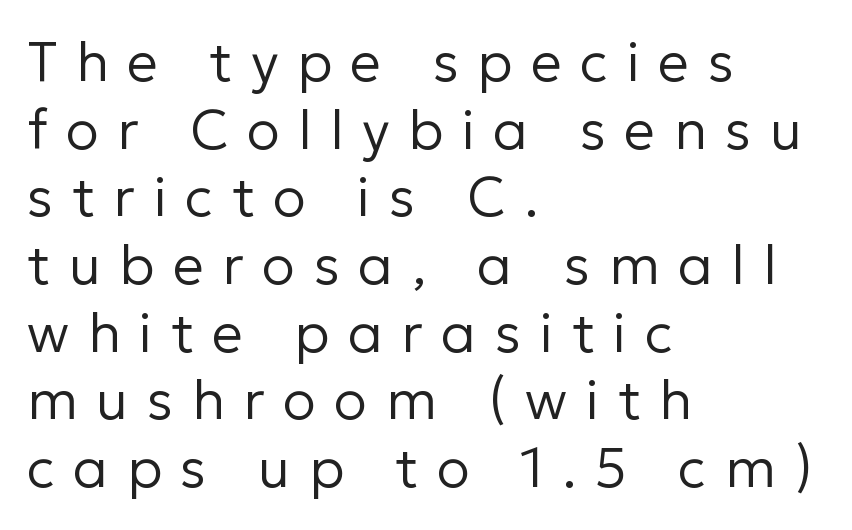
The text block is weighted toward the left margin, trailing off unevenly rightward. Tracking value appears strongly positive — letters spread wide. Bare-footed words on every line. The lettering stays uniformly vertical, giving the passage a roman look. To sum up the face: it is a sans, with no serifs. Proportional: the letters do not fall into vertical columns.
